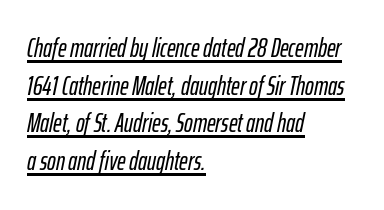
The image shows 26 px text type, italic (leaning right); set left-aligned, normal line spacing (1.45x), normal letter spacing, underlined.
